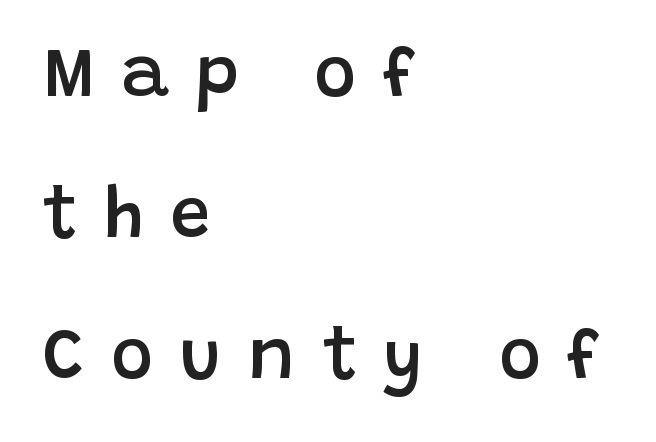
{"serif": "no", "italic": "no", "bold": "semi", "weight": "semibold", "width": "normal", "stroke_contrast": "low", "x_height": "large", "monospaced": "no", "underline": "no", "align": "left", "line_spacing": "loose", "line_spacing_ratio": 1.96, "letter_spacing": "wide", "letter_spacing_em": 0.37, "glyph_px": 72}
